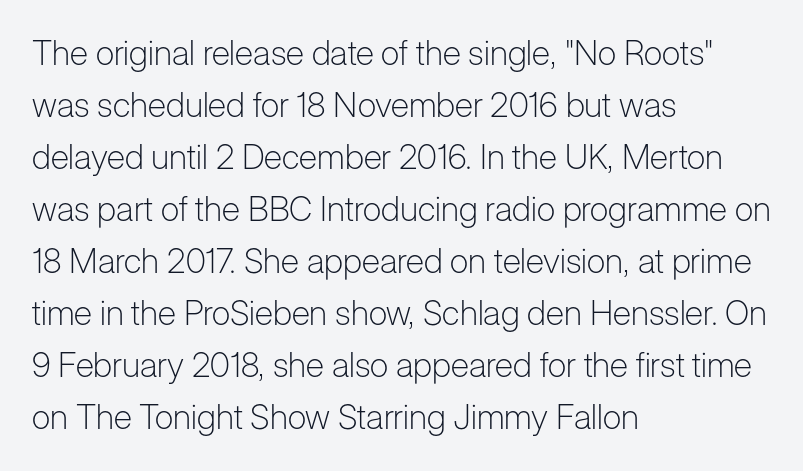
Quick note: not italic, upright. This rendering leaves character spacing at its baseline value. Successive baselines arrive at the customary interval. The typeface has the unassuming heft of standard copy or less. In CSS terms this would be text-align: left. The face used here is proportionally spaced, like ordinary book or web type.
